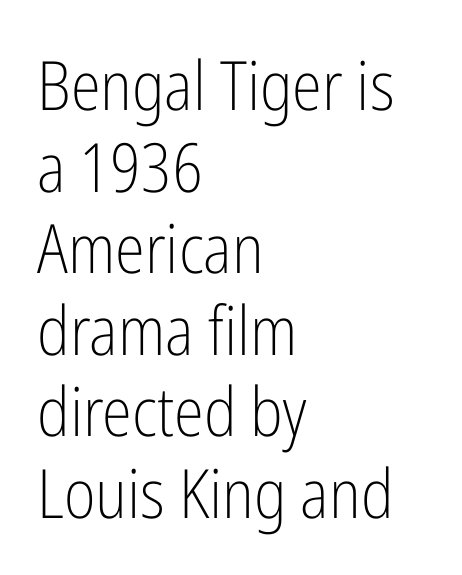
Q: Is the text bold? A: No.
Q: Is the text italic (slanted)? A: No, it is upright.
Q: Is the typeface a serif or a sans-serif typeface? A: Sans-serif.
Q: Is the text underlined? A: No.
Q: How is the paragraph aligned? A: Left-aligned.
Q: Is the spacing between letters normal or unusually wide? A: Normal.
Q: Width (condensed, normal, or wide)? A: Condensed.
Q: Stroke contrast? A: Low.
Q: x-height? A: Medium.
Q: Monospaced? A: No.
